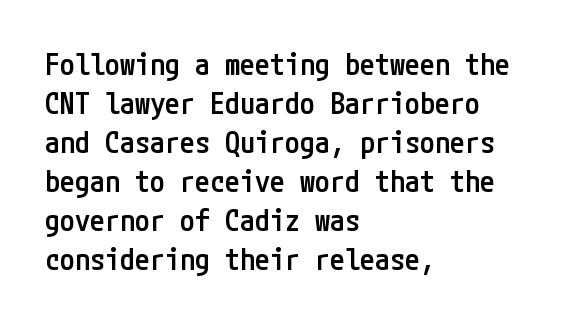
Q: Is the text bold? A: Semi-bold.
Q: Is the text italic (slanted)? A: No, it is upright.
Q: Is the typeface a serif or a sans-serif typeface? A: Sans-serif.
Q: Is the text underlined? A: No.
Q: How is the paragraph aligned? A: Left-aligned.
Q: Is the spacing between letters normal or unusually wide? A: Normal.
Q: Is the spacing between lines tight, normal or loose? A: Normal.
Q: Width (condensed, normal, or wide)? A: Condensed.
Q: Stroke contrast? A: Low.
Q: x-height? A: Medium.
